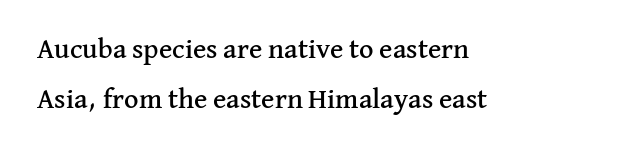
{"serif": "yes", "italic": "no", "width": "normal", "stroke_contrast": "medium", "x_height": "medium", "monospaced": "no", "underline": "no", "align": "left", "line_spacing_ratio": 1.77, "letter_spacing": "normal", "letter_spacing_em": 0.0, "glyph_px": 28}
